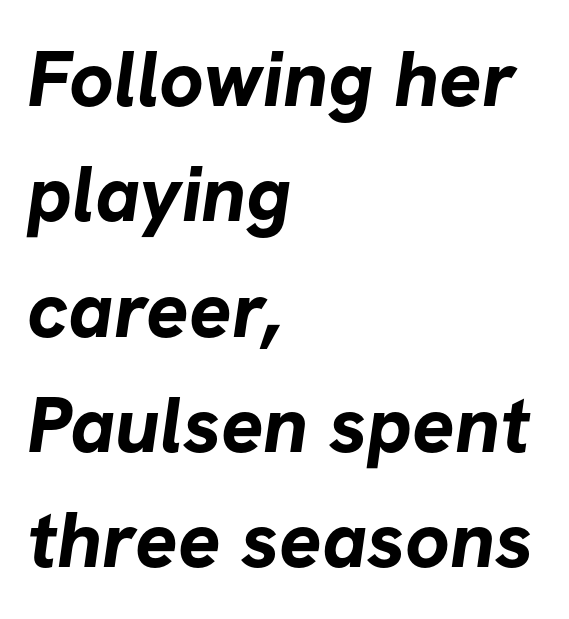
{"serif": "no", "bold": "yes", "weight": "bold", "width": "normal", "stroke_contrast": "low", "x_height": "medium", "monospaced": "no", "underline": "no", "align": "left", "line_spacing": "normal", "line_spacing_ratio": 1.46, "letter_spacing": "normal", "letter_spacing_em": 0.0, "glyph_px": 79}
